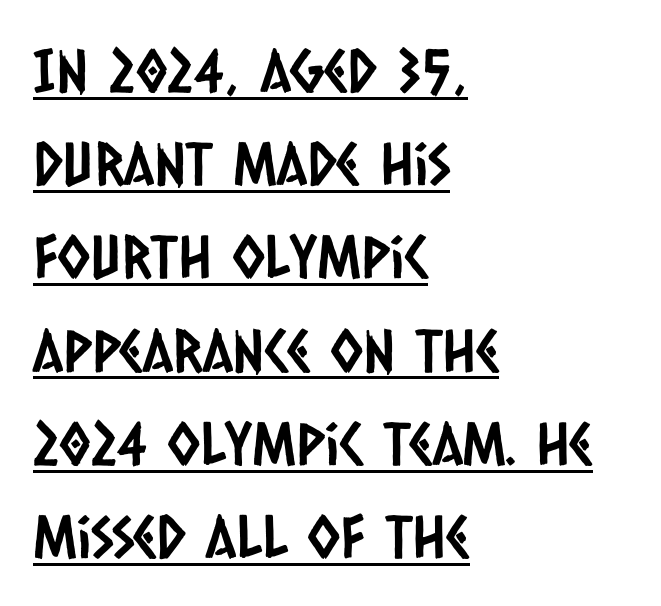
The space between consecutive lines is moderate. These lines are set flush left with a ragged right edge. A typesetter would call this proportional, since set widths differ per character. Glance below the letters and you will spot a drawn line. This rendering employs a face without finishing strokes, i.e., a sans-serif.
